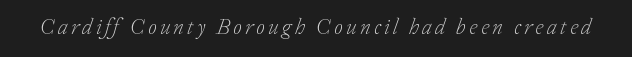
The weight would be labelled regular, book, light, or lighter still. You can tell it's italic because the verticals aren't actually vertical. Any mark beneath the type? The region is blank.
